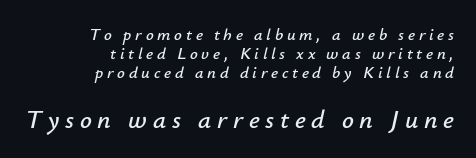
The emphasis by scale lands on block number two, below. Students, note that the glyphs here are deliberately spaced far apart. Observe the lean: these are italic letterforms. A typesetter would call this leading minimal, almost set solid. Decoration check: the copy has no underline. Line ends are locked; line starts wander.
